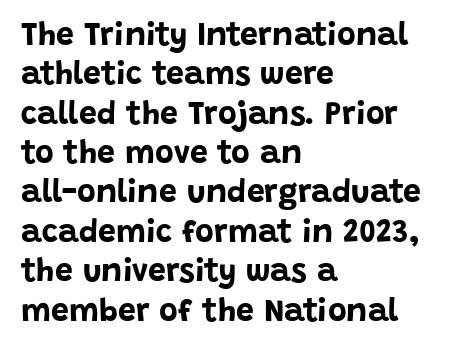
Q: Is the text bold? A: Yes.
Q: Is the text italic (slanted)? A: No, it is upright.
Q: Is the typeface a serif or a sans-serif typeface? A: Sans-serif.
Q: Is the text underlined? A: No.
Q: How is the paragraph aligned? A: Left-aligned.
Q: Is the spacing between letters normal or unusually wide? A: Normal.
Q: Width (condensed, normal, or wide)? A: Normal.
Q: Stroke contrast? A: Low.
Q: x-height? A: Large.
Q: Monospaced? A: No.
